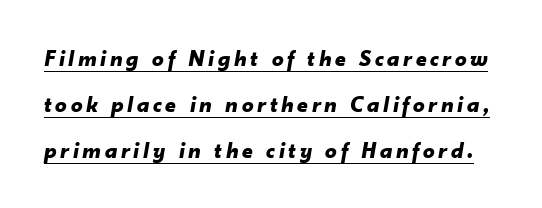
Beneath each row of characters lies a ruled line. This is oblique type, the kind used for emphasis or titles. Does the weight exceed regular? Yes, all the way to bold. The vertical gap from one line to the next is large.
